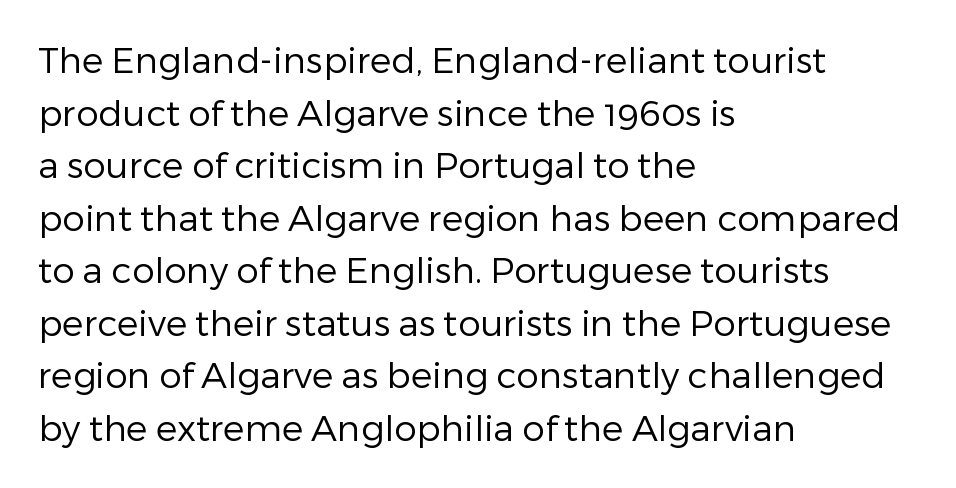
The image shows 36 px regular-weight sans-serif type, upright; set left-aligned, normal line spacing (1.46x), normal letter spacing, not underlined; low stroke contrast and a medium x-height.
